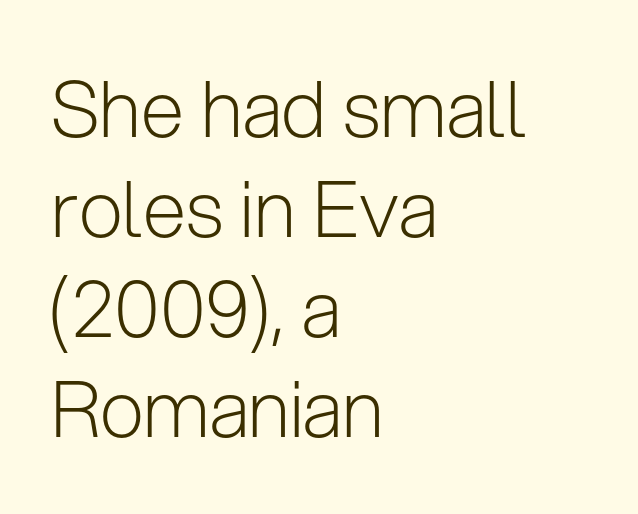
Q: Is the text bold? A: No.
Q: Is the text italic (slanted)? A: No, it is upright.
Q: Is the typeface a serif or a sans-serif typeface? A: Sans-serif.
Q: Is the text underlined? A: No.
Q: How is the paragraph aligned? A: Left-aligned.
Q: Is the spacing between letters normal or unusually wide? A: Normal.
Q: Is the spacing between lines tight, normal or loose? A: Normal.
Q: Width (condensed, normal, or wide)? A: Normal.
Q: Stroke contrast? A: Low.
Q: x-height? A: Medium.
Q: Monospaced? A: No.
